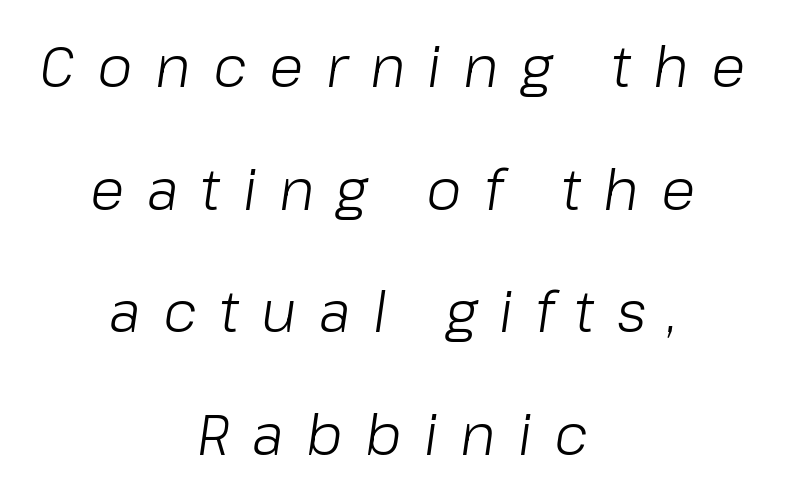
{"italic": "yes", "lean": "right", "slant_degrees": 8, "bold": "no", "weight": "light", "width": "normal", "stroke_contrast": "low", "x_height": "medium", "monospaced": "no", "underline": "no", "align": "center", "line_spacing": "loose", "line_spacing_ratio": 2.15, "letter_spacing": "wide", "letter_spacing_em": 0.39, "glyph_px": 57}
